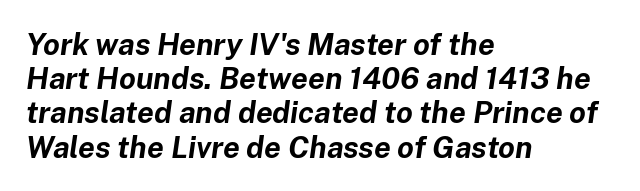
{"italic": "yes", "lean": "right", "slant_degrees": 8, "bold": "yes", "weight": "bold", "width": "normal", "stroke_contrast": "low", "x_height": "medium", "monospaced": "no", "underline": "no", "align": "left", "line_spacing": "tight", "line_spacing_ratio": 1.14, "letter_spacing": "normal", "letter_spacing_em": 0.0, "glyph_px": 30}
